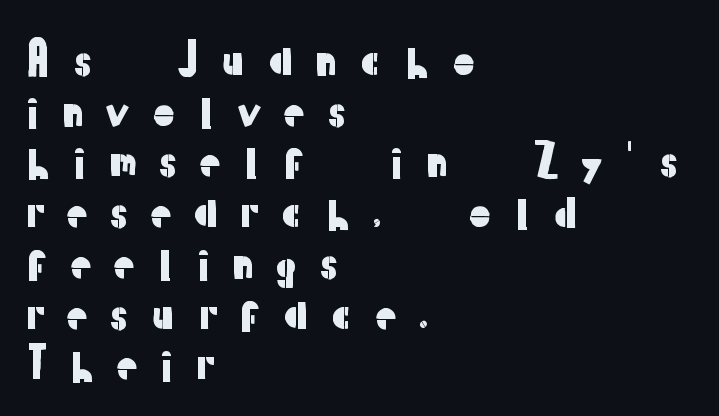
{"serif": "no", "italic": "no", "width": "normal", "stroke_contrast": "low", "x_height": "medium", "monospaced": "no", "underline": "no", "align": "left", "line_spacing_ratio": 1.18, "letter_spacing": "wide", "letter_spacing_em": 0.44, "glyph_px": 43}
